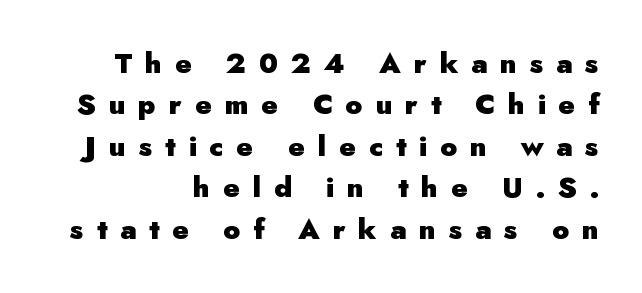
Evenly set lines give the paragraph a standard silhouette. The baseline area is clear. Between one letter and the next there's a generous, obvious gap. This is sans-serif lettering, the kind often seen on screens and signage. Reading down the block, your eye finds every line finishing at a fixed right position.
